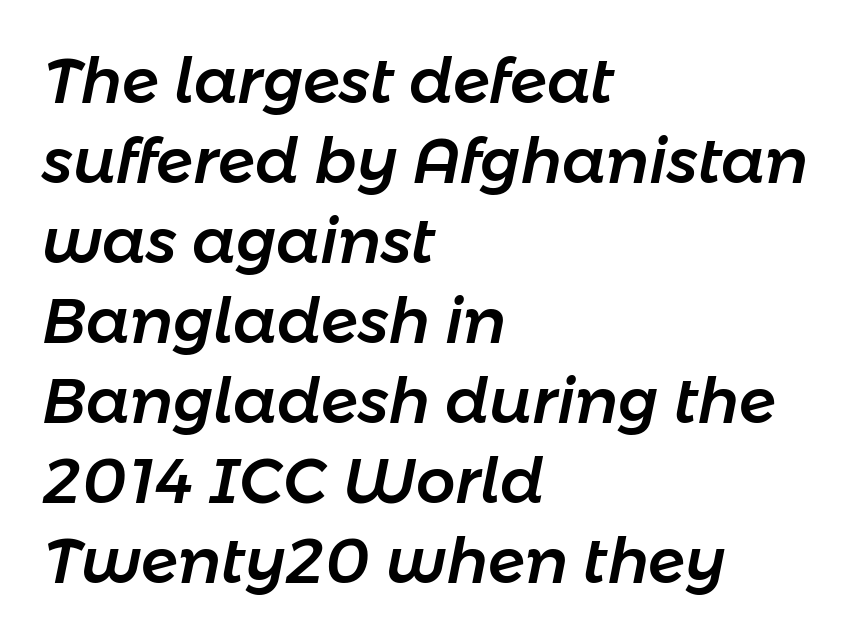
{"italic": "yes", "lean": "right", "slant_degrees": 11, "width": "normal", "stroke_contrast": "low", "x_height": "medium", "monospaced": "no", "underline": "no", "align": "left", "line_spacing": "normal", "line_spacing_ratio": 1.29, "letter_spacing": "normal", "letter_spacing_em": 0.0, "glyph_px": 62}
